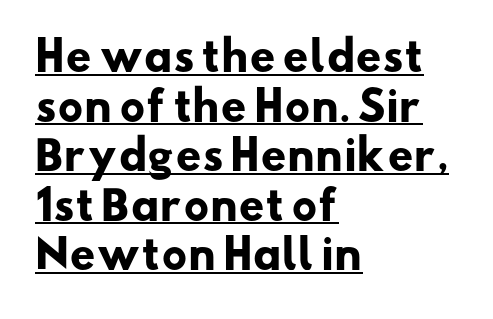
{"serif": "no", "bold": "yes", "weight": "heavy", "width": "wide", "stroke_contrast": "low", "x_height": "small", "monospaced": "no", "underline": "yes", "align": "left", "line_spacing_ratio": 1.24, "letter_spacing": "normal", "letter_spacing_em": 0.0, "glyph_px": 40}
